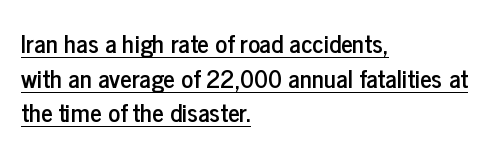
The image shows 25 px text type, upright; set left-aligned, normal line spacing (1.39x), normal letter spacing, underlined.
